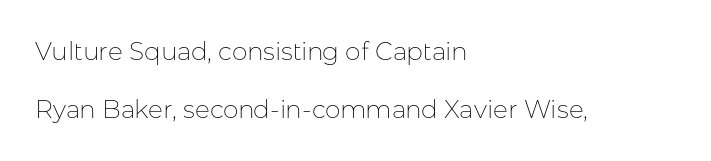
The image shows 25 px text type, upright; set left-aligned, loose line spacing (2.34x), normal letter spacing, not underlined.
